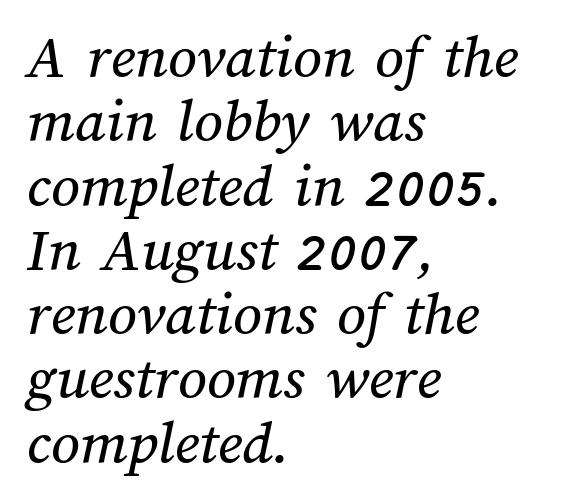
The string is rendered with underlining switched off. These lines are set flush left with a ragged right edge. A typesetter would call this proportional, since set widths differ per character. In terms of leading, this rendering errs on the cramped side. Each word holds together tightly as a unit, with standard inter-letter gaps.
